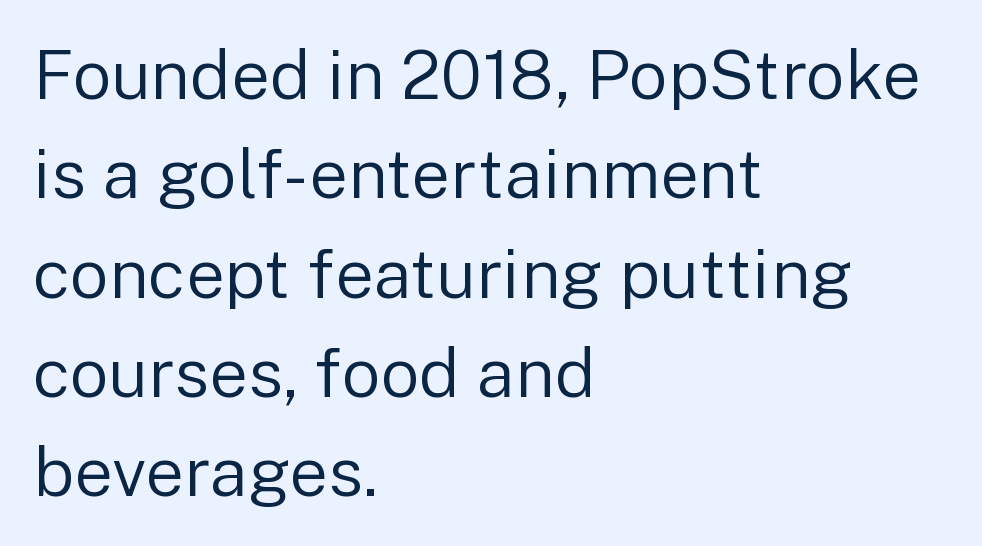
The zone under the glyphs is completely vacant. A quiet, ordinary-to-light weight characterises the typeface. The lines are quadded left. How are the letters spaced? Ordinarily, with no added tracking.
